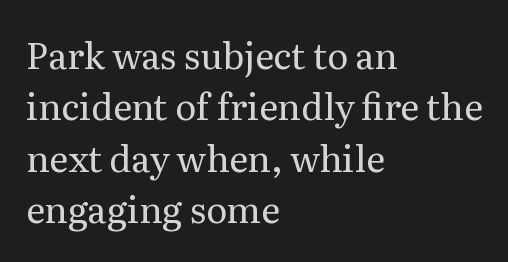
{"serif": "yes", "italic": "no", "bold": "no", "weight": "regular", "width": "normal", "stroke_contrast": "medium", "x_height": "medium", "monospaced": "no", "underline": "no", "align": "left", "line_spacing": "normal", "line_spacing_ratio": 1.43, "letter_spacing": "normal", "letter_spacing_em": 0.0, "glyph_px": 36}
